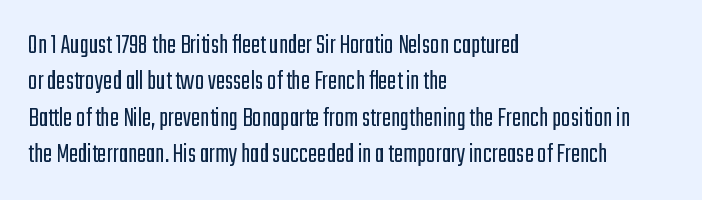
{"serif": "no", "italic": "no", "bold": "no", "weight": "light", "width": "condensed", "stroke_contrast": "low", "x_height": "medium", "monospaced": "no", "underline": "no", "align": "left", "line_spacing": "normal", "line_spacing_ratio": 1.3, "letter_spacing": "normal", "letter_spacing_em": 0.0, "glyph_px": 28}
